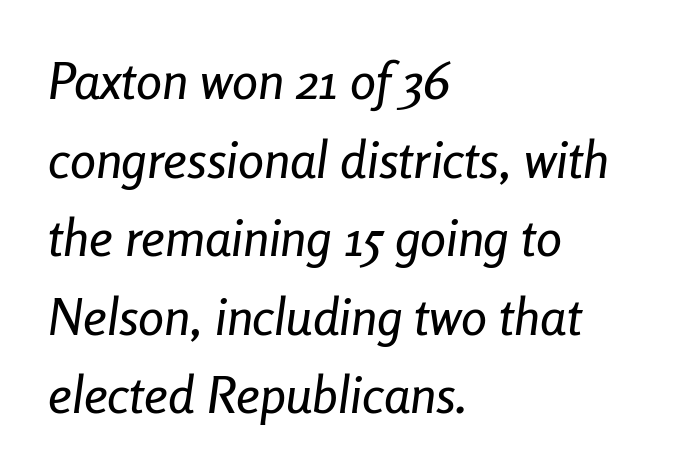
The image shows 52 px condensed type, italic (leaning right); set left-aligned, normal line spacing (1.51x), normal letter spacing, not underlined; low stroke contrast and a medium x-height.
